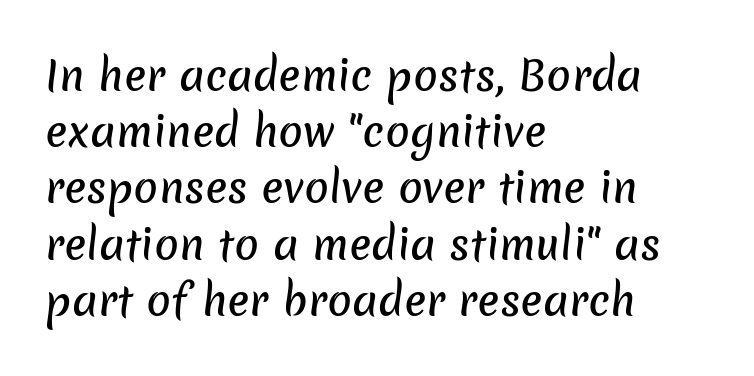
{"serif": "no", "width": "normal", "stroke_contrast": "low", "x_height": "medium", "monospaced": "no", "underline": "no", "align": "left", "line_spacing": "normal", "line_spacing_ratio": 1.37, "letter_spacing": "normal", "letter_spacing_em": 0.0, "glyph_px": 41}
